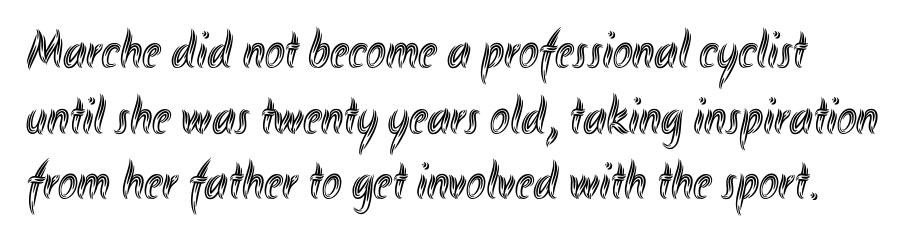
The image shows 53 px condensed type; set line spacing 1.24x, normal letter spacing, not underlined; a small x-height.
